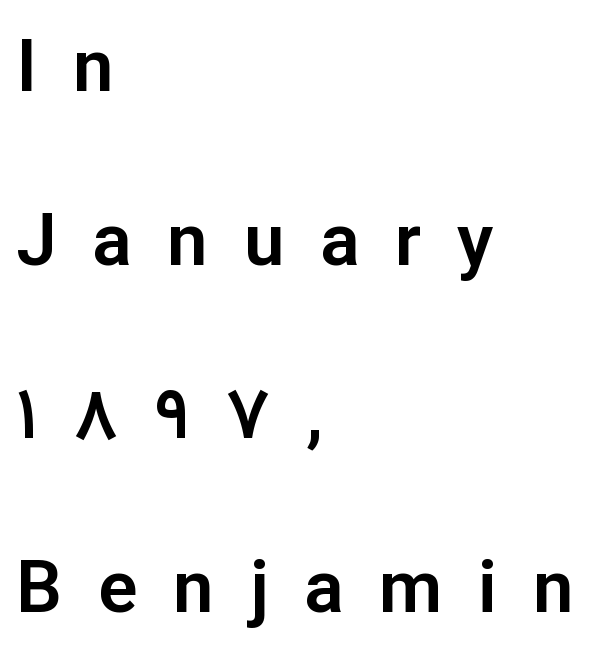
{"serif": "no", "italic": "no", "width": "normal", "stroke_contrast": "low", "x_height": "medium", "monospaced": "no", "underline": "no", "align": "left", "line_spacing": "loose", "line_spacing_ratio": 2.38, "letter_spacing": "wide", "letter_spacing_em": 0.49, "glyph_px": 73}
